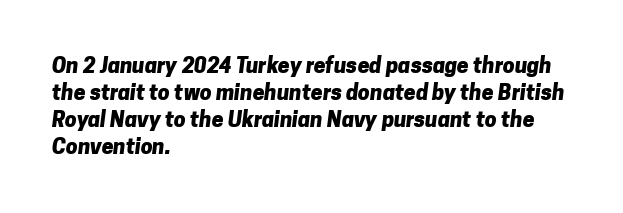
Q: Is the text bold? A: Yes.
Q: Is the text underlined? A: No.
Q: How is the paragraph aligned? A: Left-aligned.
Q: Is the spacing between letters normal or unusually wide? A: Normal.
Q: Is the spacing between lines tight, normal or loose? A: Normal.
